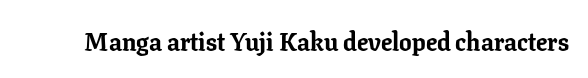
Q: Is the text bold? A: Yes.
Q: Is the text italic (slanted)? A: No, it is upright.
Q: Is the text underlined? A: No.
Q: Is the spacing between letters normal or unusually wide? A: Normal.
